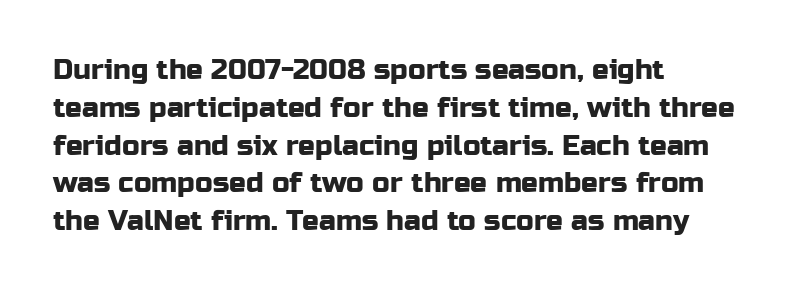
Q: Is the text italic (slanted)? A: No, it is upright.
Q: Is the typeface a serif or a sans-serif typeface? A: Sans-serif.
Q: Is the text underlined? A: No.
Q: How is the paragraph aligned? A: Left-aligned.
Q: Is the spacing between letters normal or unusually wide? A: Normal.
Q: Is the spacing between lines tight, normal or loose? A: Normal.
Q: Width (condensed, normal, or wide)? A: Normal.
Q: Stroke contrast? A: Low.
Q: x-height? A: Medium.
Q: Monospaced? A: No.
